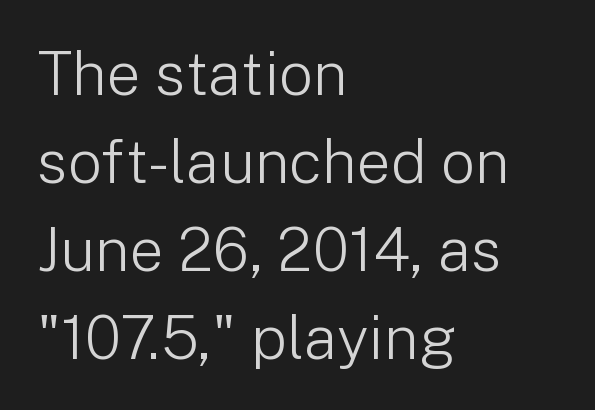
The typeface has the unassuming heft of standard copy or less. The letters stand straight up with perfectly vertical stems. The baseline area is clear. The tracking reads as untouched default to a designer's eye. A typesetter would call this proportional, since set widths differ per character.
